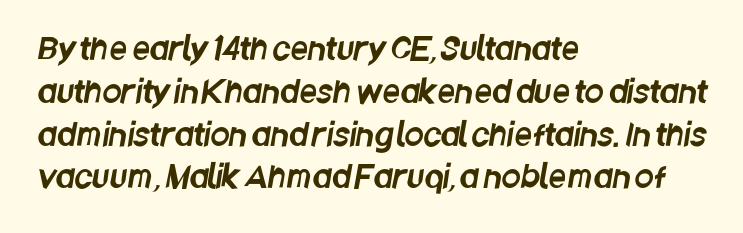
A typesetter would call this proportional, since set widths differ per character. Summary of vertical rhythm: regular, with standard interline spacing. Each word holds together tightly as a unit, with standard inter-letter gaps. The passage is arranged the way most books set body copy — flush left. Clear beneath every line of the passage.
